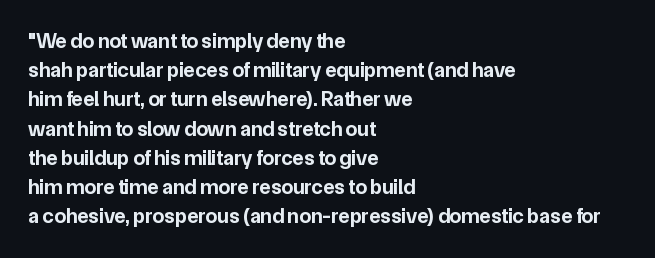
When letters stand straight like this, we call the style roman or upright. Line starts are locked; line ends wander. Quick note: underline off. Words appear dense and cohesive because spacing is normal. A normal amount of white space separates one row of letters from the next.
